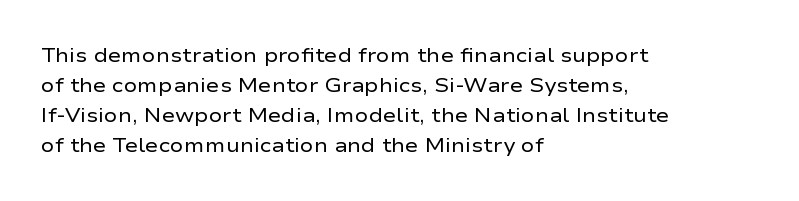
The face looks like a standard text weight, possibly lighter. A normal amount of white space separates one row of letters from the next. Line beginnings align vertically; line endings do not. The horizontal fit of the characters is conventional and even. The passage shown is not underscored anywhere.
